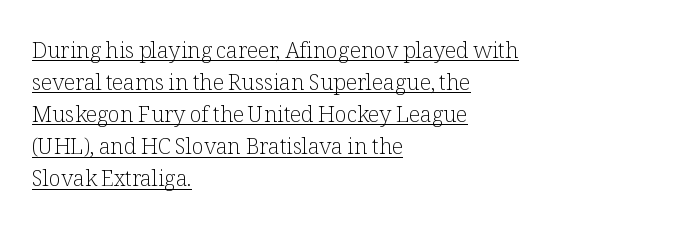
The image shows 22 px text type, upright; set left-aligned, normal line spacing (1.46x), normal letter spacing, underlined.
